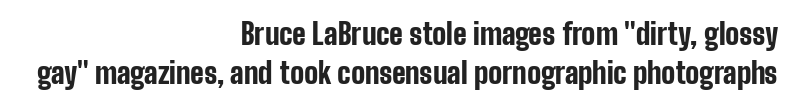
Q: Is the text bold? A: Yes.
Q: Is the text italic (slanted)? A: No, it is upright.
Q: Is the typeface a serif or a sans-serif typeface? A: Sans-serif.
Q: Is the text underlined? A: No.
Q: How is the paragraph aligned? A: Right-aligned.
Q: Is the spacing between letters normal or unusually wide? A: Normal.
Q: Is the spacing between lines tight, normal or loose? A: Normal.
Q: Width (condensed, normal, or wide)? A: Condensed.
Q: Stroke contrast? A: Low.
Q: x-height? A: Medium.
Q: Monospaced? A: No.
